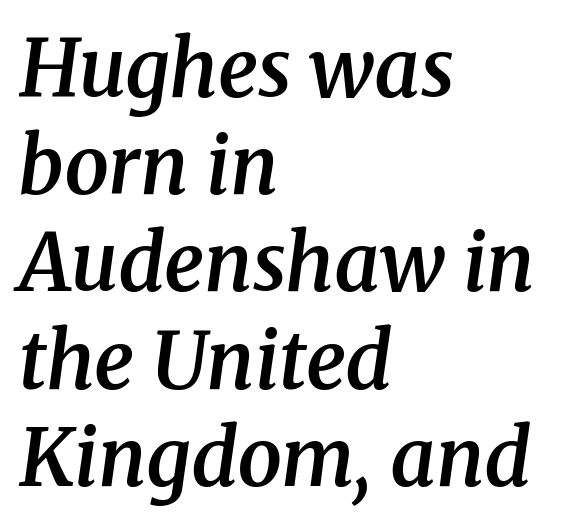
The image shows 79 px semibold serif type, italic (leaning right); set left-aligned, line spacing 1.23x, normal letter spacing, not underlined; medium stroke contrast and a medium x-height.
